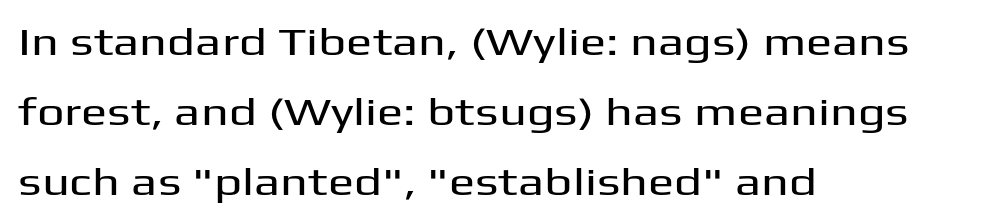
The passage shown is not underscored anywhere. The typeface chosen for these lines omits serifs. Here the glyphs are tracked normally, forming tight word shapes. Italic? Not at all — the glyphs are vertical. This rendering uses left alignment, leaving the right contour irregular. The letters advance in unequal steps, a hallmark of proportional type.
